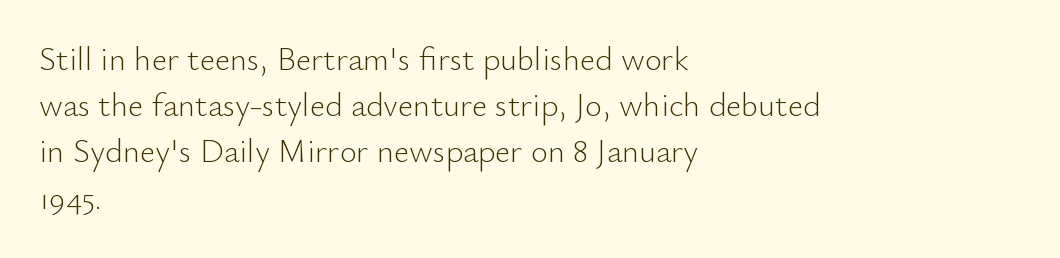
{"serif": "no", "italic": "no", "bold": "no", "weight": "light", "width": "normal", "stroke_contrast": "low", "x_height": "small", "monospaced": "no", "underline": "no", "align": "left", "line_spacing": "normal", "line_spacing_ratio": 1.4, "letter_spacing": "normal", "letter_spacing_em": 0.0, "glyph_px": 33}
